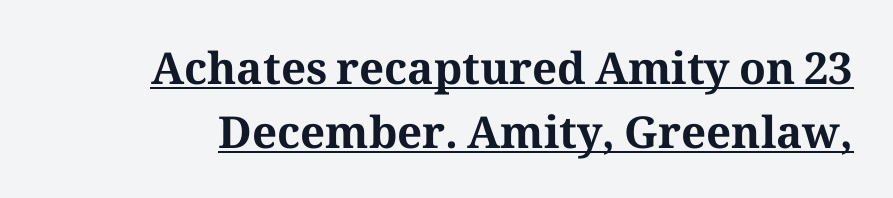
The image shows 44 px bold serif type, upright; set normal line spacing (1.46x), normal letter spacing, underlined; medium stroke contrast and a medium x-height.
